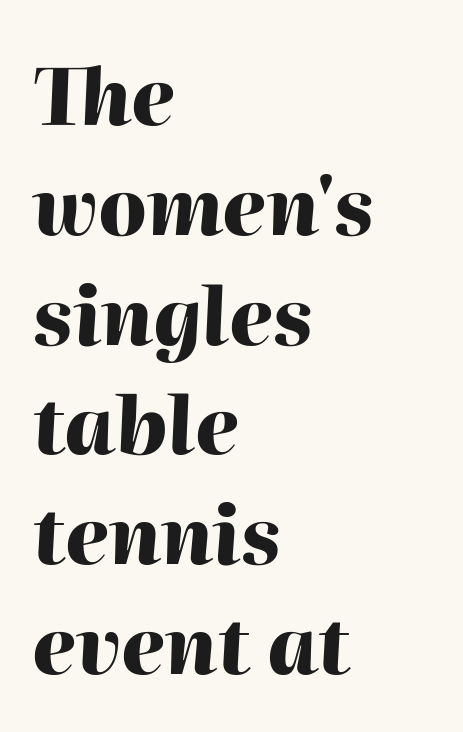
{"italic": "yes", "lean": "right", "slant_degrees": 2, "bold": "yes", "weight": "heavy", "width": "normal", "stroke_contrast": "high", "x_height": "medium", "monospaced": "no", "underline": "no", "align": "left", "line_spacing": "normal", "line_spacing_ratio": 1.39, "letter_spacing": "normal", "letter_spacing_em": 0.0, "glyph_px": 79}
